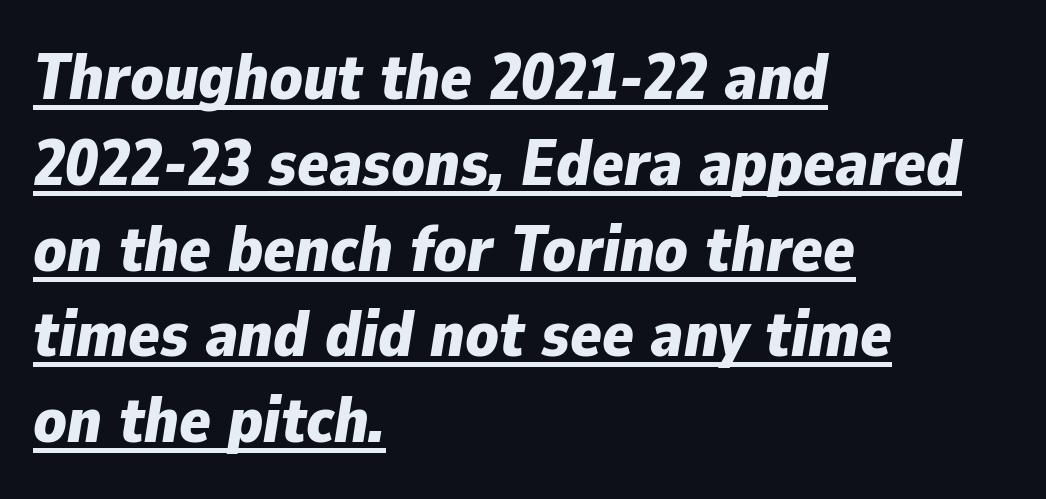
{"italic": "yes", "lean": "right", "slant_degrees": 9, "bold": "yes", "weight": "bold", "width": "normal", "stroke_contrast": "low", "x_height": "medium", "monospaced": "no", "underline": "yes", "align": "left", "line_spacing": "normal", "line_spacing_ratio": 1.32, "letter_spacing": "normal", "letter_spacing_em": 0.0, "glyph_px": 65}
